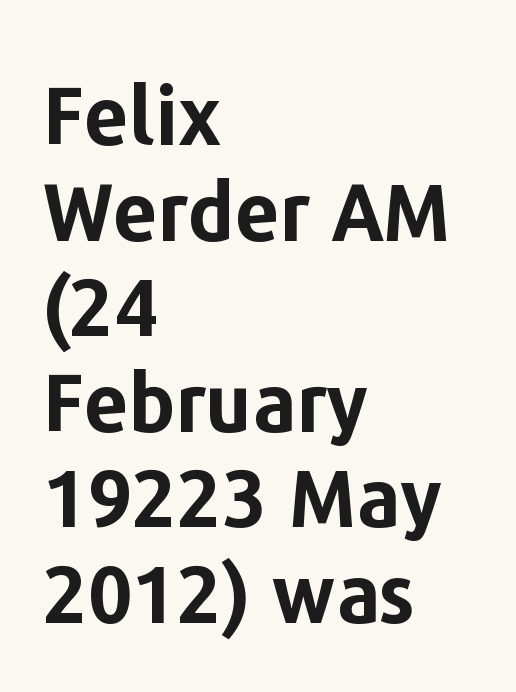
{"serif": "no", "italic": "no", "bold": "yes", "weight": "bold", "width": "normal", "stroke_contrast": "low", "x_height": "medium", "monospaced": "no", "underline": "no", "align": "left", "line_spacing_ratio": 1.21, "letter_spacing": "normal", "letter_spacing_em": 0.0, "glyph_px": 79}
